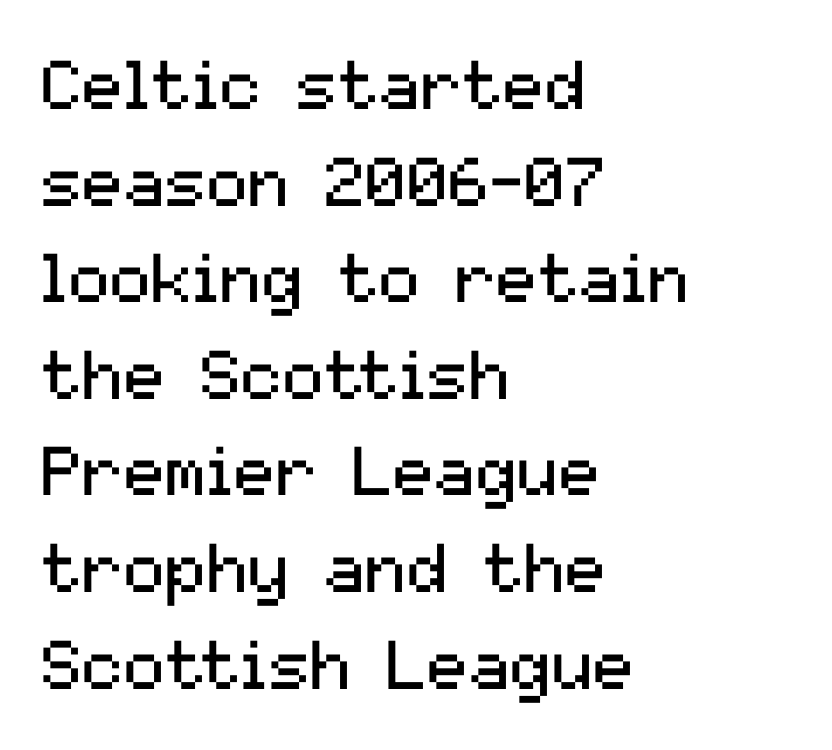
Q: Is the text bold? A: No.
Q: Is the text italic (slanted)? A: No, it is upright.
Q: Is the typeface a serif or a sans-serif typeface? A: Sans-serif.
Q: Is the text underlined? A: No.
Q: How is the paragraph aligned? A: Left-aligned.
Q: Is the spacing between letters normal or unusually wide? A: Normal.
Q: Is the spacing between lines tight, normal or loose? A: Normal.
Q: Width (condensed, normal, or wide)? A: Normal.
Q: Stroke contrast? A: Medium.
Q: x-height? A: Medium.
Q: Monospaced? A: No.
